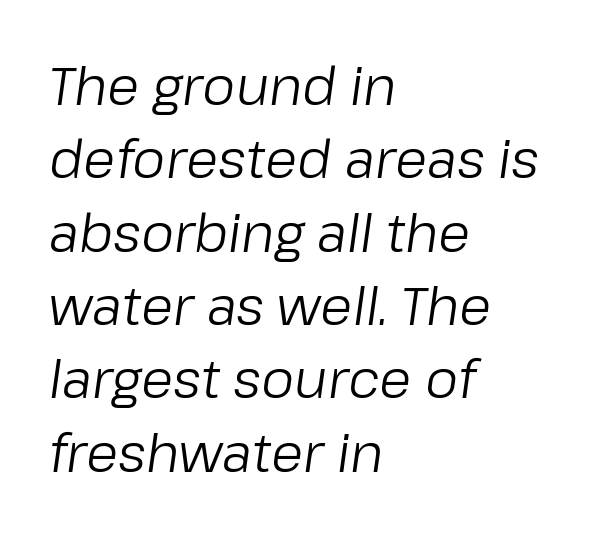
Q: Is the text bold? A: No.
Q: Is the text italic (slanted)? A: Yes, it leans right by about 8 degrees.
Q: Is the text underlined? A: No.
Q: How is the paragraph aligned? A: Left-aligned.
Q: Is the spacing between letters normal or unusually wide? A: Normal.
Q: Is the spacing between lines tight, normal or loose? A: Normal.
Q: Width (condensed, normal, or wide)? A: Normal.
Q: Stroke contrast? A: Low.
Q: x-height? A: Medium.
Q: Monospaced? A: No.
